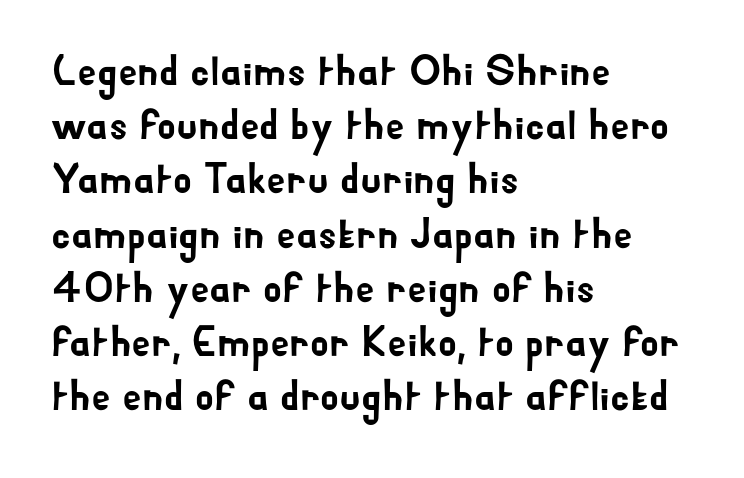
{"serif": "no", "italic": "no", "width": "normal", "stroke_contrast": "low", "x_height": "small", "monospaced": "no", "underline": "no", "align": "left", "line_spacing": "normal", "line_spacing_ratio": 1.26, "letter_spacing": "normal", "letter_spacing_em": 0.0, "glyph_px": 43}
